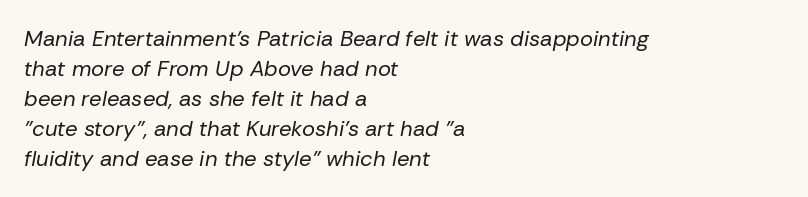
{"italic": "yes", "lean": "right", "slant_degrees": 10, "bold": "no", "underline": "no", "align": "left", "line_spacing": "normal", "line_spacing_ratio": 1.36, "letter_spacing": "normal", "letter_spacing_em": 0.0, "glyph_px": 22}
